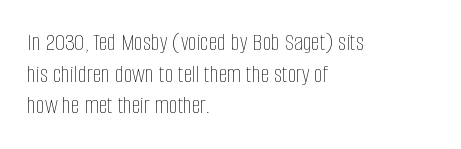
Q: Is the text bold? A: No.
Q: Is the text italic (slanted)? A: No, it is upright.
Q: Is the text underlined? A: No.
Q: How is the paragraph aligned? A: Left-aligned.
Q: Is the spacing between letters normal or unusually wide? A: Normal.
Q: Is the spacing between lines tight, normal or loose? A: Normal.
